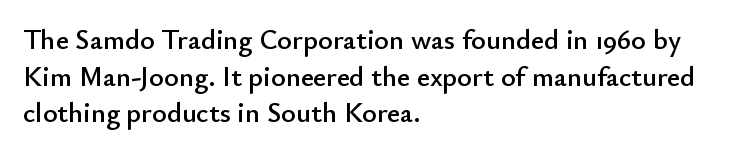
The image shows 28 px sans-serif type, upright; set left-aligned, normal line spacing (1.31x), normal letter spacing, not underlined; low stroke contrast and a small x-height.
